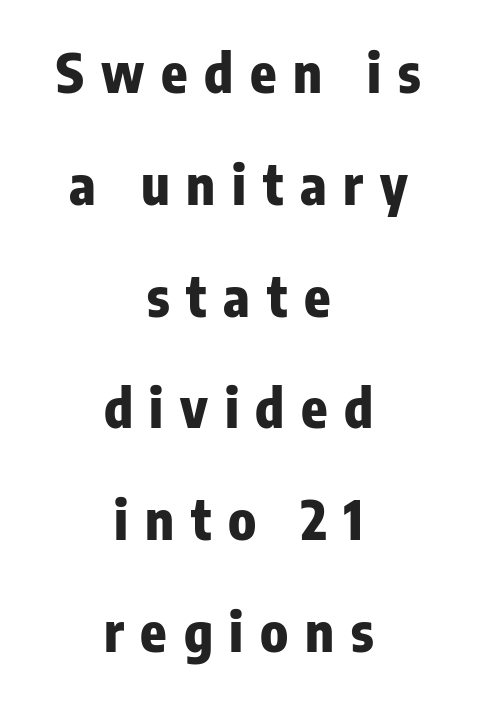
The image shows 54 px heavy, condensed sans-serif type, upright; set centered, loose line spacing (2.07x), unusually wide letter spacing (+0.31 em), not underlined; low stroke contrast and a medium x-height.
